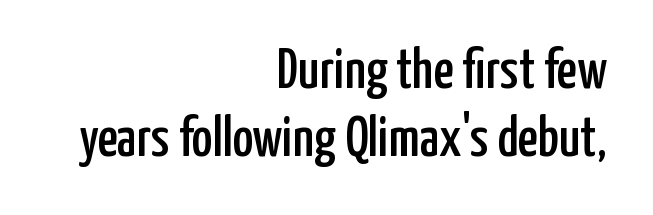
{"serif": "no", "italic": "no", "width": "condensed", "stroke_contrast": "low", "x_height": "medium", "monospaced": "no", "underline": "no", "align": "right", "line_spacing_ratio": 1.22, "letter_spacing": "normal", "letter_spacing_em": 0.0, "glyph_px": 56}
